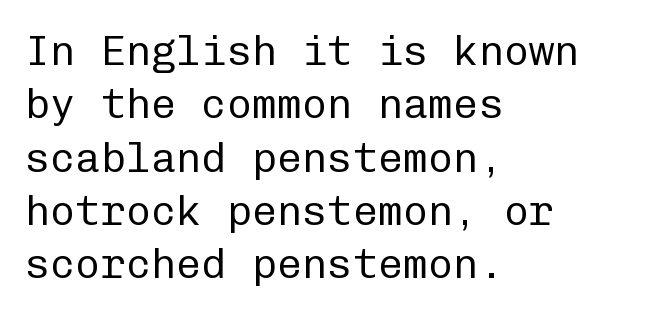
The baseline area is clear. The text block is weighted toward the left margin, trailing off unevenly rightward. Nobody touched the tracking dial on this one. Compared with typical paragraphs, the rows here are spaced about the same.
